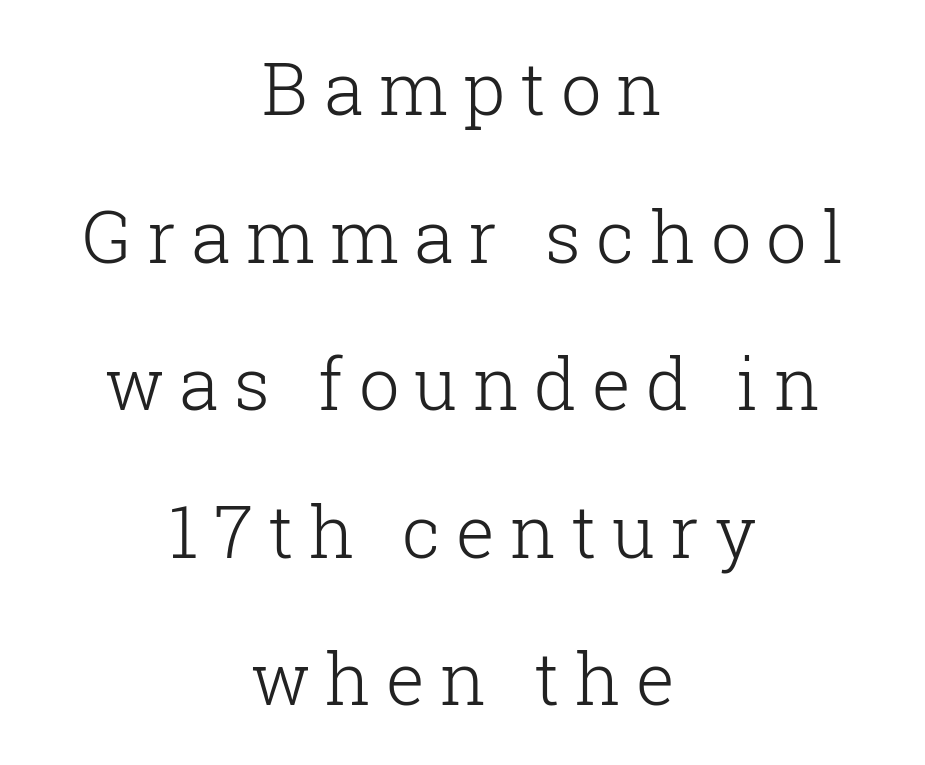
The image shows 72 px light serif type, upright; set centered, loose line spacing (2.05x), unusually wide letter spacing (+0.21 em), not underlined; low stroke contrast and a medium x-height.
